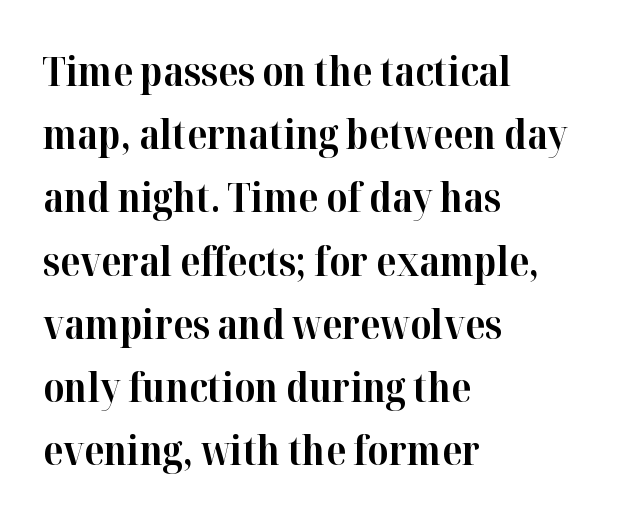
The image shows 40 px bold serif type, upright; set left-aligned, normal line spacing (1.58x), normal letter spacing, not underlined; high stroke contrast and a medium x-height.
